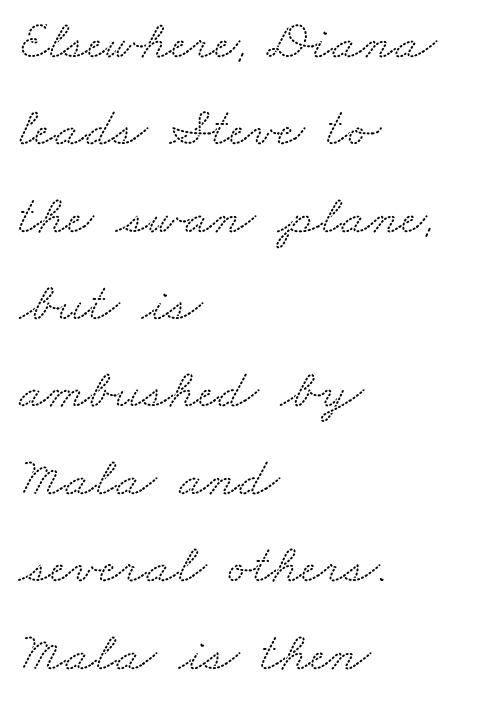
Q: Is the typeface a serif or a sans-serif typeface? A: Serif.
Q: Is the text underlined? A: No.
Q: How is the paragraph aligned? A: Left-aligned.
Q: Is the spacing between letters normal or unusually wide? A: Normal.
Q: Is the spacing between lines tight, normal or loose? A: Normal.
Q: Width (condensed, normal, or wide)? A: Wide.
Q: Stroke contrast? A: Low.
Q: x-height? A: Small.
Q: Monospaced? A: No.
